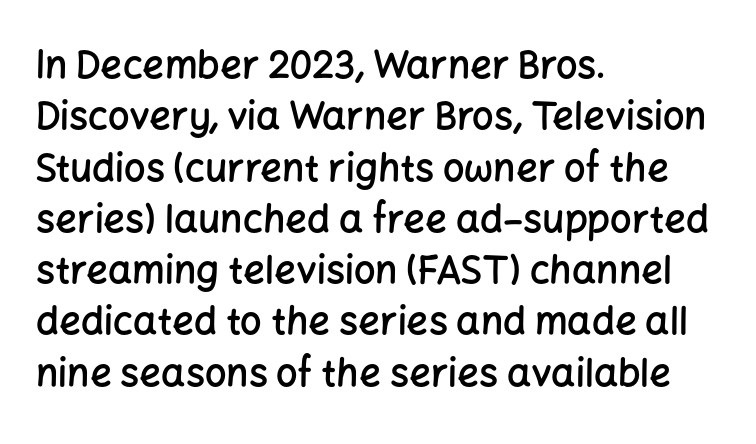
Caption: standard tracking, unaltered. In terms of letterform style, serifs are entirely absent. What's the leading like? Ordinary, nothing unusual. No italicization has been applied; the sample stays upright. These words are printed semibold, heavier than regular yet not bold. You could not count columns in this text — the font is proportionally spaced.
